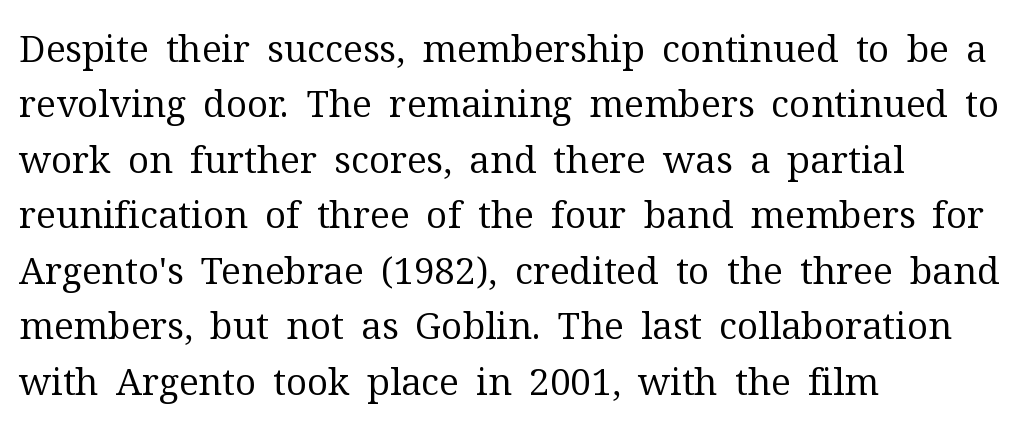
The font's upright variant was chosen for this text. Here the designer chose a conventional face with non-uniform glyph widths. One-word summary of the alignment: left. Nobody drew a line under any word here. Here the glyphs are tracked normally, forming tight word shapes.
